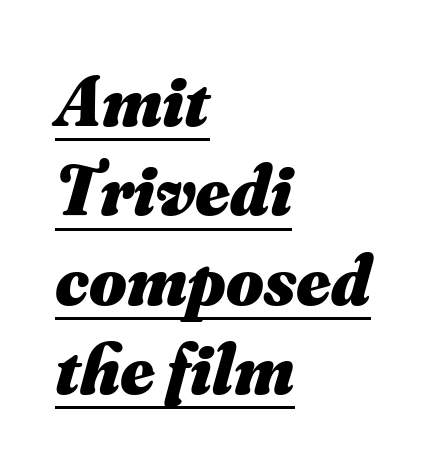
Q: Is the text bold? A: Yes.
Q: Is the text italic (slanted)? A: Yes, it leans right by about 16 degrees.
Q: Is the text underlined? A: Yes.
Q: How is the paragraph aligned? A: Left-aligned.
Q: Is the spacing between letters normal or unusually wide? A: Normal.
Q: Width (condensed, normal, or wide)? A: Normal.
Q: Stroke contrast? A: Medium.
Q: x-height? A: Small.
Q: Monospaced? A: No.
